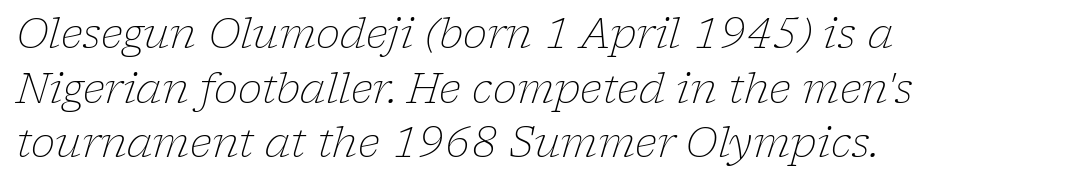
Q: Is the text bold? A: No.
Q: Is the text italic (slanted)? A: Yes, it leans right by about 17 degrees.
Q: Is the typeface a serif or a sans-serif typeface? A: Serif.
Q: Is the text underlined? A: No.
Q: How is the paragraph aligned? A: Left-aligned.
Q: Is the spacing between letters normal or unusually wide? A: Normal.
Q: Is the spacing between lines tight, normal or loose? A: Normal.
Q: Width (condensed, normal, or wide)? A: Normal.
Q: Stroke contrast? A: Low.
Q: x-height? A: Medium.
Q: Monospaced? A: No.
